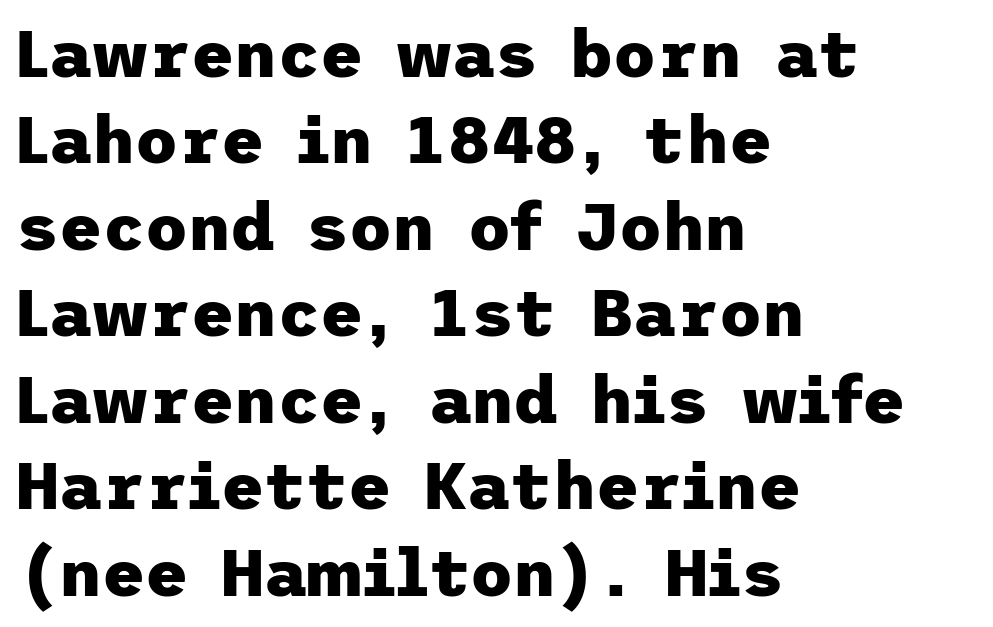
Q: Is the text bold? A: Yes.
Q: Is the text italic (slanted)? A: No, it is upright.
Q: Is the typeface a serif or a sans-serif typeface? A: Sans-serif.
Q: Is the text underlined? A: No.
Q: How is the paragraph aligned? A: Left-aligned.
Q: Is the spacing between letters normal or unusually wide? A: Normal.
Q: Is the spacing between lines tight, normal or loose? A: Normal.
Q: Width (condensed, normal, or wide)? A: Normal.
Q: Stroke contrast? A: Low.
Q: x-height? A: Medium.
